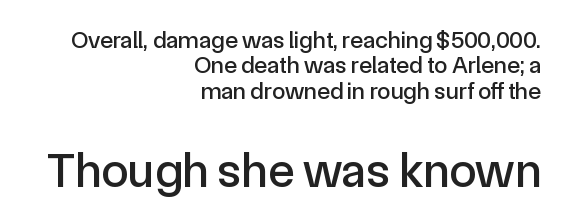
The image shows 49 px sans-serif type, upright; set right-aligned, tight line spacing (1.06x), normal letter spacing, not underlined; the second (bottom) block is 2.04x larger; a medium x-height.
